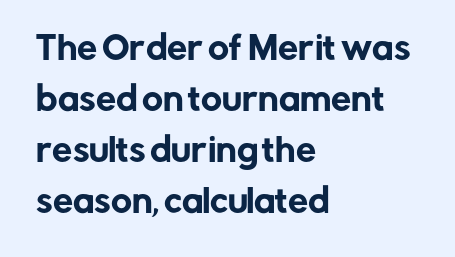
The image shows 32 px sans-serif type, upright; set left-aligned, normal line spacing (1.59x), normal letter spacing, not underlined; low stroke contrast and a medium x-height.
